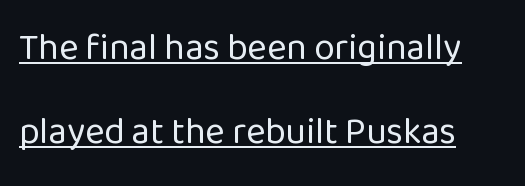
Q: Is the text bold? A: No.
Q: Is the text italic (slanted)? A: No, it is upright.
Q: Is the typeface a serif or a sans-serif typeface? A: Sans-serif.
Q: Is the text underlined? A: Yes.
Q: How is the paragraph aligned? A: Left-aligned.
Q: Is the spacing between letters normal or unusually wide? A: Normal.
Q: Is the spacing between lines tight, normal or loose? A: Loose.
Q: Width (condensed, normal, or wide)? A: Normal.
Q: Stroke contrast? A: Low.
Q: x-height? A: Medium.
Q: Monospaced? A: No.
